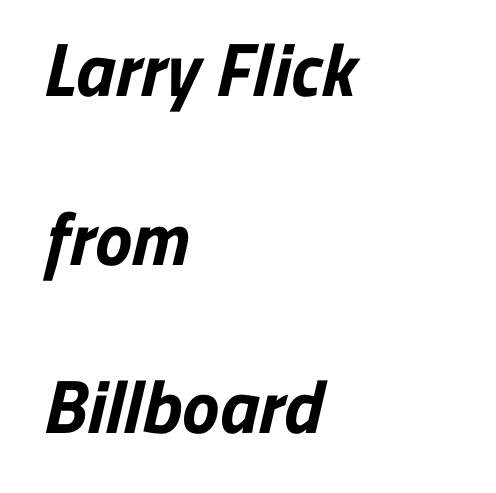
In terms of letterspacing, this is plain default setting. The area under the type is left untouched. In terms of weight, the rendering is a true, heavy bold. Casual observation: everything's shoved over to the left.
